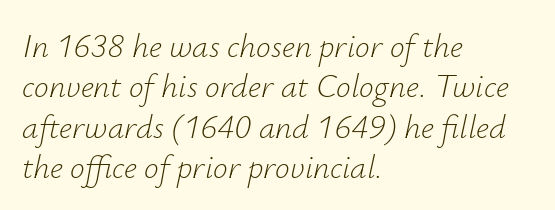
The image shows 33 px light type, italic (leaning right); set left-aligned, line spacing 1.22x, normal letter spacing, not underlined; low stroke contrast and a small x-height.
